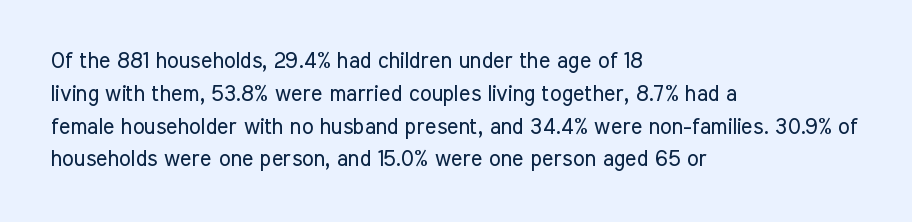
Q: Is the text bold? A: No.
Q: Is the text italic (slanted)? A: No, it is upright.
Q: Is the text underlined? A: No.
Q: How is the paragraph aligned? A: Left-aligned.
Q: Is the spacing between letters normal or unusually wide? A: Normal.
Q: Is the spacing between lines tight, normal or loose? A: Normal.
